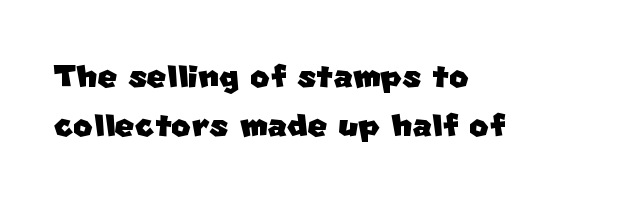
{"serif": "no", "width": "normal", "stroke_contrast": "low", "x_height": "large", "monospaced": "no", "underline": "no", "align": "left", "line_spacing_ratio": 1.17, "letter_spacing": "normal", "letter_spacing_em": 0.0, "glyph_px": 42}
